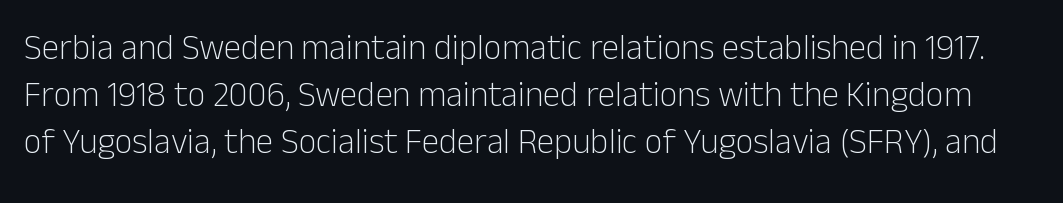
The image shows 35 px light sans-serif type, upright; set normal line spacing (1.35x), normal letter spacing, not underlined; low stroke contrast and a medium x-height.
